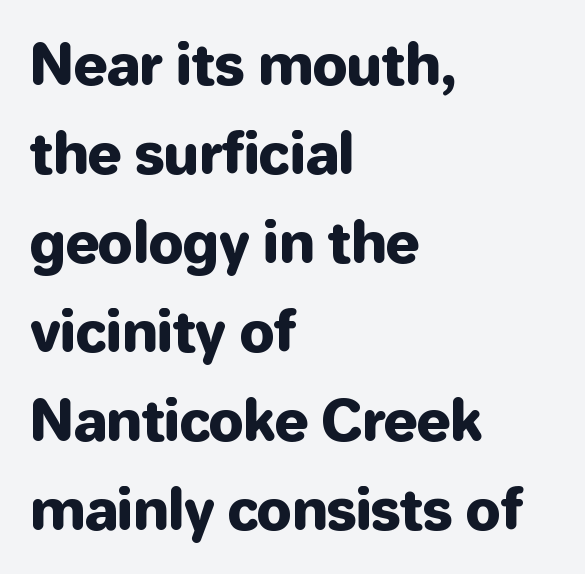
The rows are spaced the way most documents space them. Beneath every word, the page is bare. Is there any slant? The stems are plumb. Do the characters align in a grid? No, the font is proportional. In CSS terms this would be text-align: left. A sans-serif font was chosen for this passage.
